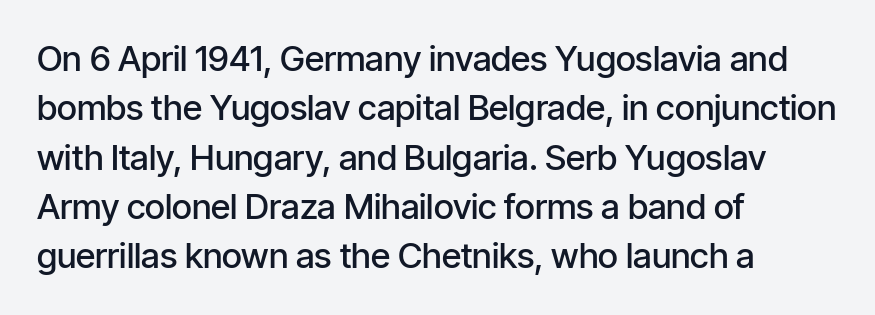
Horizontal bands of white between lines are of average thickness. Unmarked baselines from the first word to the last. Proportional: the letters do not fall into vertical columns. To sum up the face: it is a sans, with no serifs. Spacing between characters is what you'd get straight out of the box.
